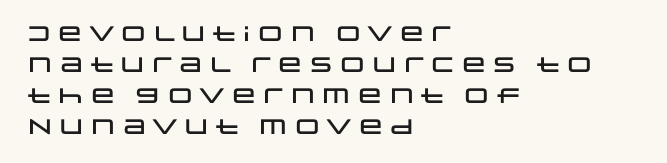
The image shows 21 px text type, upright; set left-aligned, normal line spacing (1.47x), normal letter spacing, not underlined.
